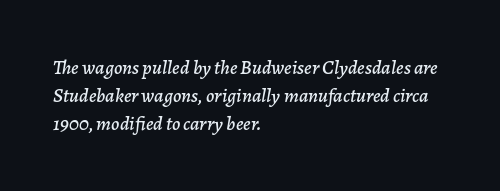
{"italic": "yes", "lean": "right", "slant_degrees": 7, "underline": "no", "align": "left", "line_spacing": "normal", "line_spacing_ratio": 1.41, "letter_spacing": "normal", "letter_spacing_em": 0.0, "glyph_px": 20}
